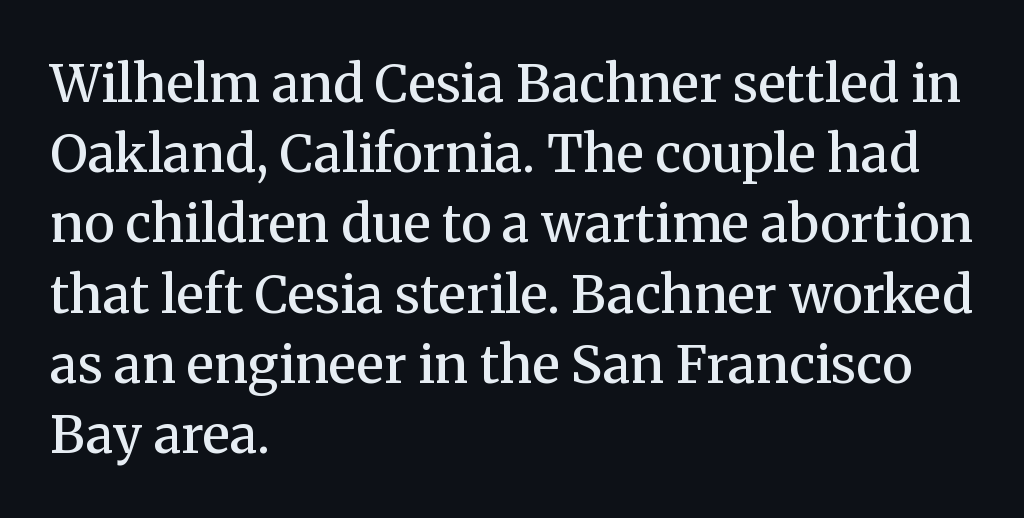
{"serif": "yes", "italic": "no", "bold": "semi", "weight": "semibold", "width": "normal", "stroke_contrast": "medium", "x_height": "medium", "monospaced": "no", "underline": "no", "align": "left", "line_spacing": "normal", "line_spacing_ratio": 1.35, "letter_spacing": "normal", "letter_spacing_em": 0.0, "glyph_px": 52}
